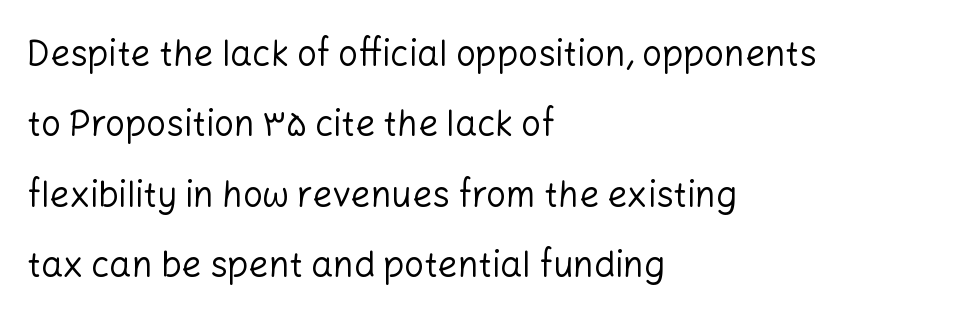
The face used here is a sans, in the tradition of grotesques and geometrics. Bare-footed words on every line. Inter-character spacing is left at the font's built-in metrics. The lines in this sample share a left origin and differ only in where they stop. Is there much room between lines? Yes — plenty of vertical air separates them. Italic: no, the glyphs are upright roman.
